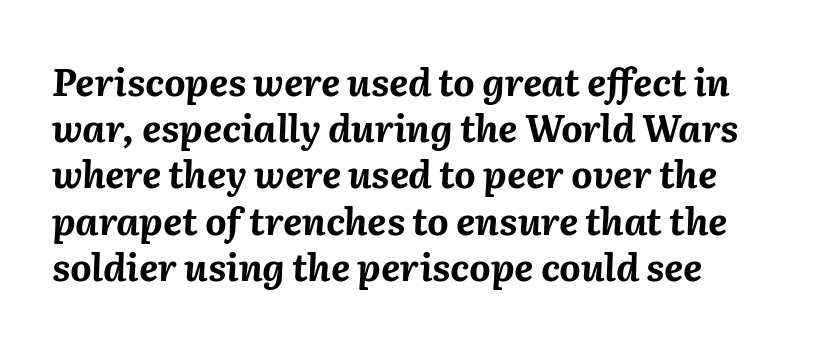
How heavy is the stroke? Heavy — this is a bold. Clear beneath every line of the passage. One glance says typical: line gaps are just what's usual. A typesetter would call this zero additional tracking. Observe the lean: these are italic letterforms.
